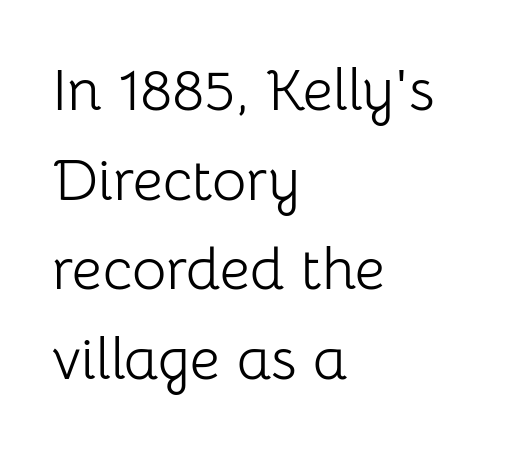
{"serif": "no", "italic": "no", "bold": "no", "weight": "light", "width": "normal", "stroke_contrast": "low", "x_height": "medium", "monospaced": "no", "underline": "no", "align": "left", "line_spacing": "normal", "line_spacing_ratio": 1.52, "letter_spacing": "normal", "letter_spacing_em": 0.0, "glyph_px": 59}
